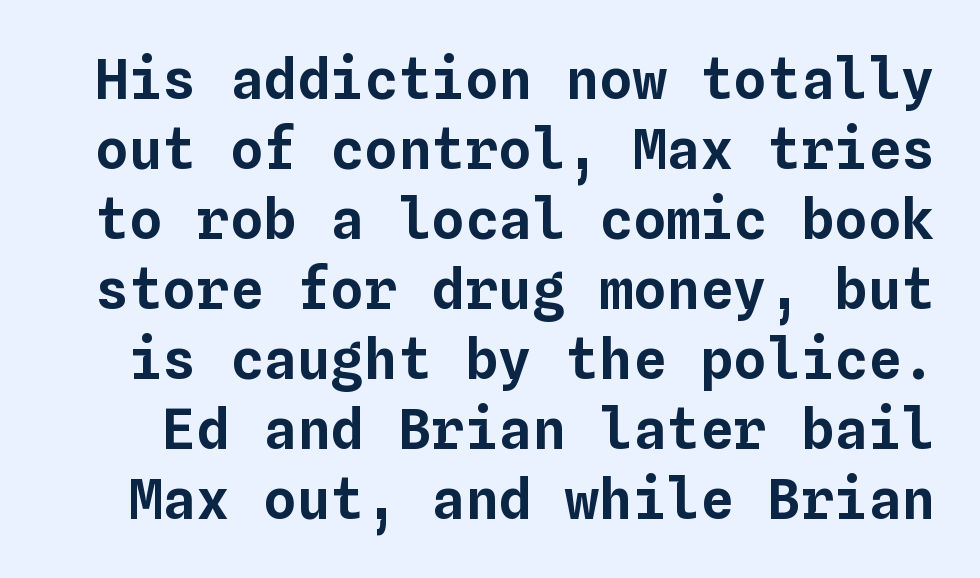
Each new line begins a customary step beneath the previous one. The specimen reads as upright at a glance. The horizontal fit of the characters is conventional and even. You could count columns in this text — the font is strictly monospaced. The gap between lines stays unmarked.
